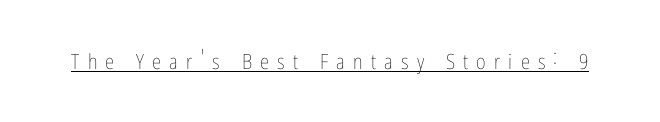
The image shows 21 px text type, upright; set unusually wide letter spacing (+0.39 em), underlined.
